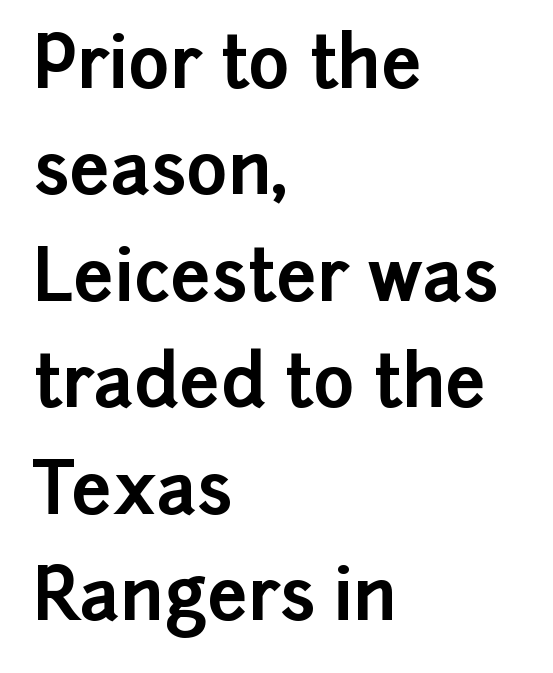
Look at the bottom of the vertical strokes: they stop flat, with no serifs. Compared with an ordinary text face, these strokes are far heavier — a full bold. This sample is left-justified, so line endings fall wherever the words run out. Does the lettering tilt? It doesn't — this is upright. A typesetter would call this leading conventional body-copy spacing. Letter spacing: default.
